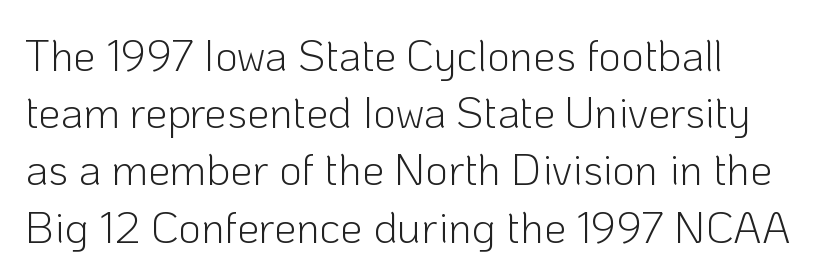
Spacing verdict: proportional, widths tailored to each character. Characters follow at the spacing the type designer built in. Nobody drew a line under any word here. Ascenders rise straight up at ninety degrees. Typographically, this falls in the sans-serif category.
